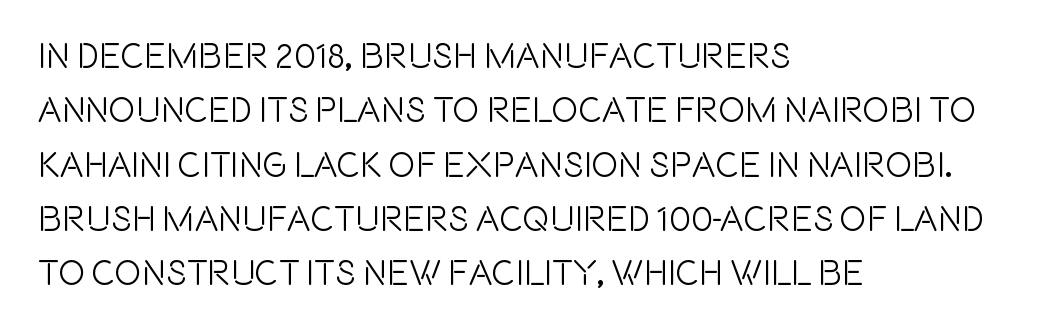
{"serif": "no", "italic": "no", "width": "condensed", "x_height": "large", "monospaced": "no", "underline": "no", "align": "left", "line_spacing": "normal", "line_spacing_ratio": 1.51, "letter_spacing": "normal", "letter_spacing_em": 0.0, "glyph_px": 36}
